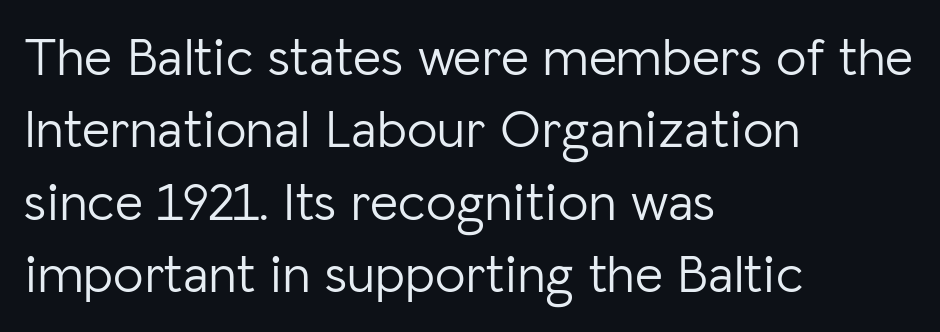
Q: Is the text bold? A: No.
Q: Is the text italic (slanted)? A: No, it is upright.
Q: Is the typeface a serif or a sans-serif typeface? A: Sans-serif.
Q: Is the text underlined? A: No.
Q: How is the paragraph aligned? A: Left-aligned.
Q: Is the spacing between letters normal or unusually wide? A: Normal.
Q: Is the spacing between lines tight, normal or loose? A: Normal.
Q: Width (condensed, normal, or wide)? A: Normal.
Q: Stroke contrast? A: Low.
Q: x-height? A: Medium.
Q: Monospaced? A: No.
